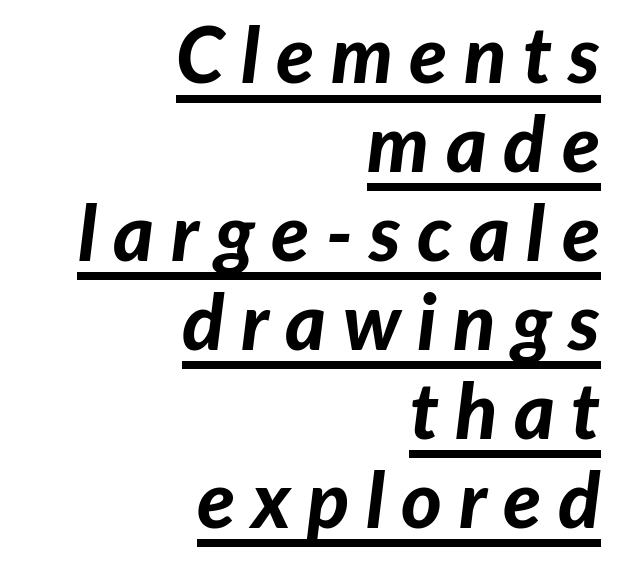
{"italic": "yes", "lean": "right", "slant_degrees": 7, "bold": "yes", "weight": "bold", "width": "normal", "stroke_contrast": "low", "x_height": "medium", "monospaced": "no", "underline": "yes", "align": "right", "line_spacing": "tight", "line_spacing_ratio": 1.14, "letter_spacing": "wide", "letter_spacing_em": 0.21, "glyph_px": 78}
